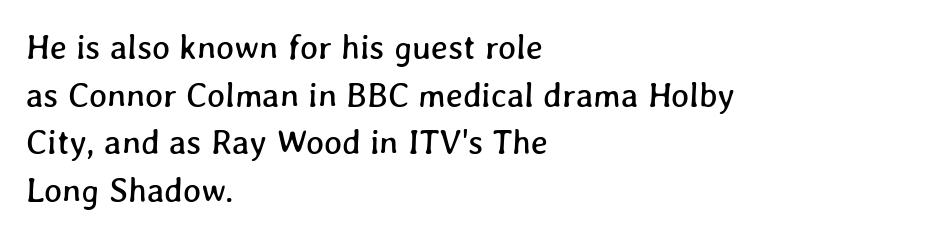
{"width": "normal", "stroke_contrast": "low", "x_height": "medium", "monospaced": "no", "underline": "no", "align": "left", "line_spacing": "normal", "line_spacing_ratio": 1.4, "letter_spacing": "normal", "letter_spacing_em": 0.0, "glyph_px": 34}
